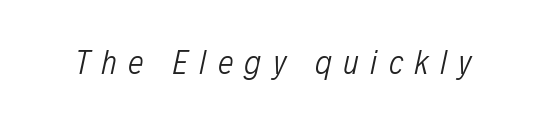
The image shows 35 px light, condensed type, italic (leaning right); set unusually wide letter spacing (+0.32 em), not underlined; low stroke contrast and a medium x-height.
